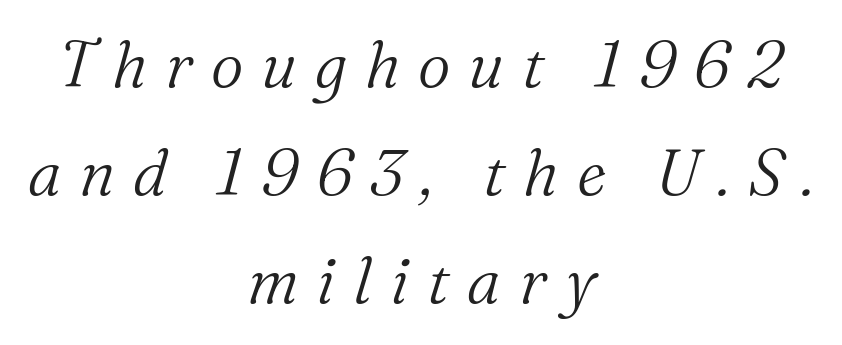
Q: Is the text bold? A: No.
Q: Is the text italic (slanted)? A: Yes, it leans right by about 16 degrees.
Q: Is the typeface a serif or a sans-serif typeface? A: Serif.
Q: Is the text underlined? A: No.
Q: How is the paragraph aligned? A: Centered.
Q: Is the spacing between letters normal or unusually wide? A: Unusually wide.
Q: Is the spacing between lines tight, normal or loose? A: Normal.
Q: Width (condensed, normal, or wide)? A: Normal.
Q: Stroke contrast? A: Medium.
Q: x-height? A: Medium.
Q: Monospaced? A: No.
